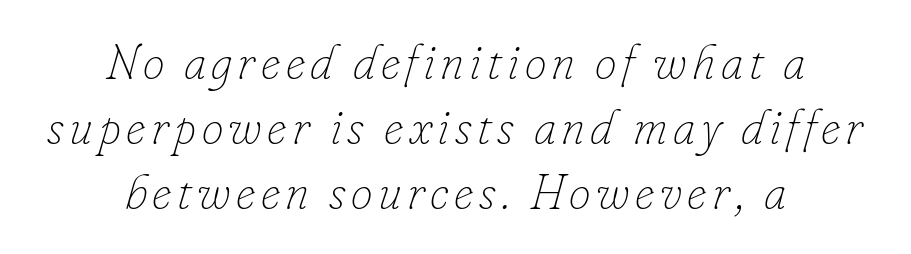
Q: Is the text bold? A: No.
Q: Is the text italic (slanted)? A: Yes, it leans right by about 16 degrees.
Q: Is the text underlined? A: No.
Q: How is the paragraph aligned? A: Centered.
Q: Is the spacing between lines tight, normal or loose? A: Normal.
Q: Width (condensed, normal, or wide)? A: Normal.
Q: Stroke contrast? A: Low.
Q: x-height? A: Small.
Q: Monospaced? A: No.
